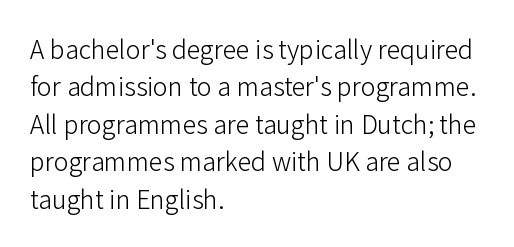
In CSS terms this would be text-align: left. Descenders are the only things crossing below the line. One glance says typical: line gaps are just what's usual. This is the regular roman posture of the typeface.
